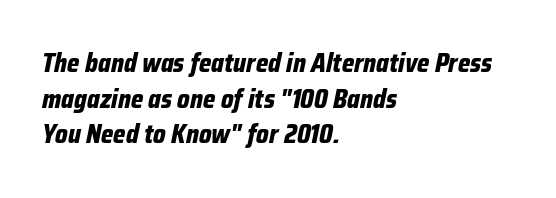
Compared with a centered layout, this one pins lines to the left instead. These lines carry a lot of weight — the face is fully bold. Yep, that's italic — everything's leaning. How are the letters spaced? Ordinarily, with no added tracking. The area under the type is left untouched. Summary of vertical rhythm: regular, with standard interline spacing.
